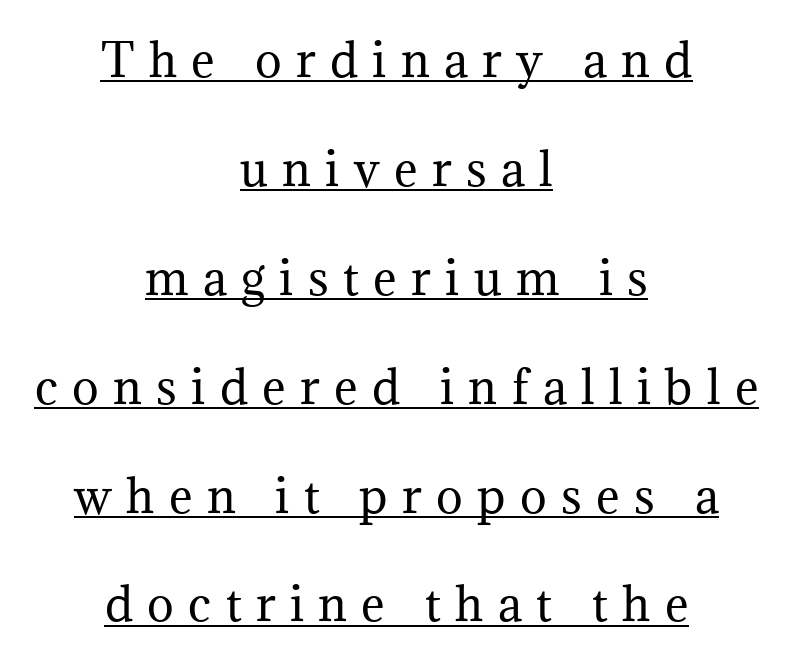
Q: Is the text bold? A: No.
Q: Is the text italic (slanted)? A: No, it is upright.
Q: Is the typeface a serif or a sans-serif typeface? A: Serif.
Q: Is the text underlined? A: Yes.
Q: How is the paragraph aligned? A: Centered.
Q: Is the spacing between letters normal or unusually wide? A: Unusually wide.
Q: Is the spacing between lines tight, normal or loose? A: Loose.
Q: Width (condensed, normal, or wide)? A: Normal.
Q: Stroke contrast? A: Medium.
Q: x-height? A: Medium.
Q: Monospaced? A: No.
